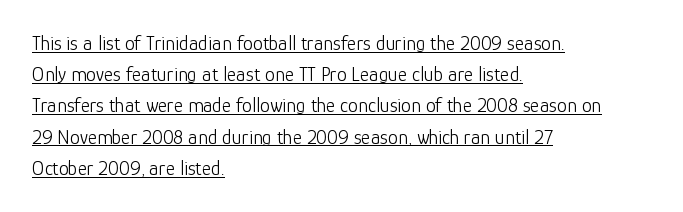
The weight tops out at a normal text grade. The paragraph has a hard left edge and a soft right edge. The leading is moderate, giving the passage an even texture. No italicization has been applied; the sample stays upright. Check the space under the baseline: a stroke is drawn there.
